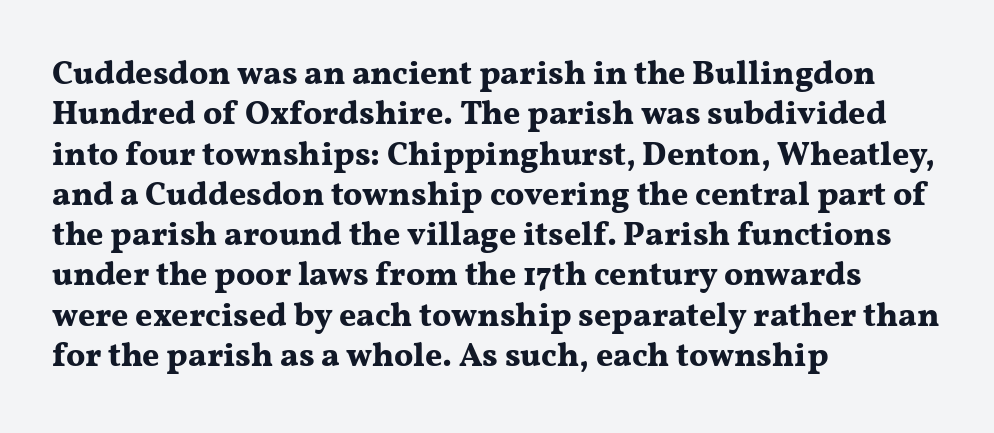
Compared with a centered layout, this one pins lines to the left instead. The letters carry serifs — small finishing strokes at the ends of their stems. The area under the type is left untouched. Typesetter's note: full bold, strokes at maximum text heaviness. The letters stand straight up with perfectly vertical stems.
